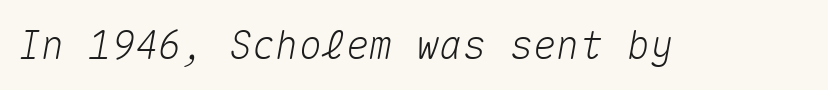
Q: Is the text italic (slanted)? A: Yes, it leans right by about 10 degrees.
Q: Is the text underlined? A: No.
Q: Is the spacing between letters normal or unusually wide? A: Normal.
Q: Width (condensed, normal, or wide)? A: Normal.
Q: Stroke contrast? A: Medium.
Q: x-height? A: Medium.
Q: Monospaced? A: Yes.
